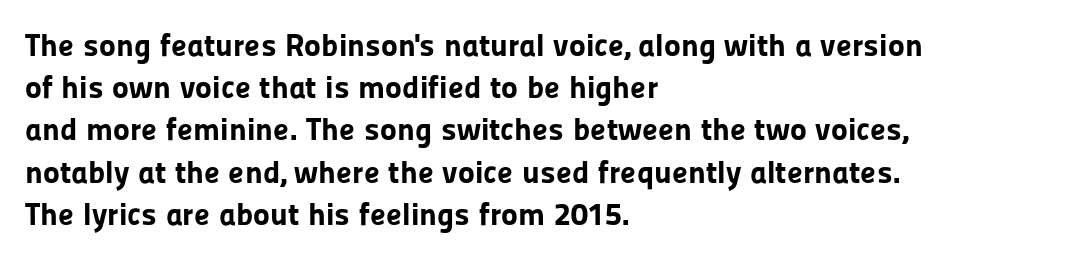
{"serif": "no", "italic": "no", "bold": "yes", "weight": "bold", "width": "normal", "stroke_contrast": "low", "x_height": "medium", "monospaced": "no", "underline": "no", "align": "left", "line_spacing": "normal", "line_spacing_ratio": 1.32, "letter_spacing": "normal", "letter_spacing_em": 0.0, "glyph_px": 32}
